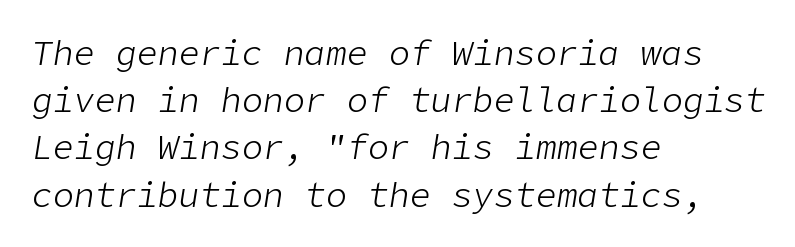
{"italic": "yes", "lean": "right", "slant_degrees": 9, "bold": "no", "weight": "light", "width": "normal", "stroke_contrast": "low", "x_height": "medium", "underline": "no", "align": "left", "line_spacing": "normal", "line_spacing_ratio": 1.35, "letter_spacing": "normal", "letter_spacing_em": 0.0, "glyph_px": 35}
